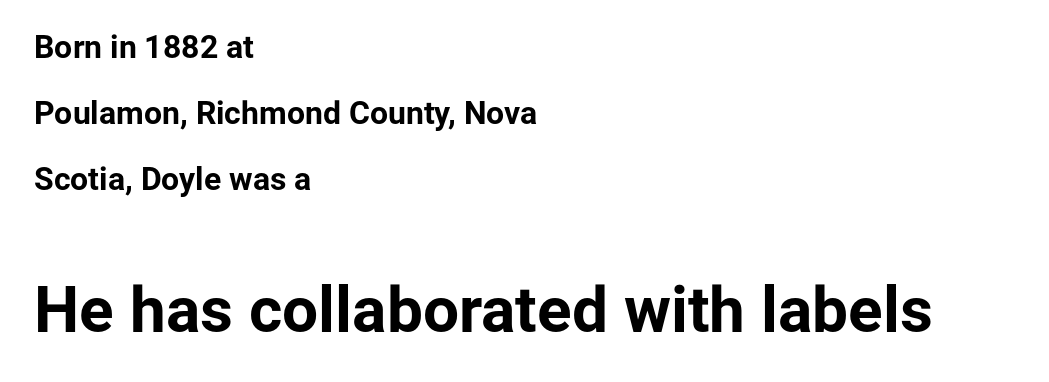
The image shows 64 px bold sans-serif type, upright; set left-aligned, loose line spacing (2.07x), normal letter spacing, not underlined; the second (bottom) block is 2.0x larger; low stroke contrast and a medium x-height.
